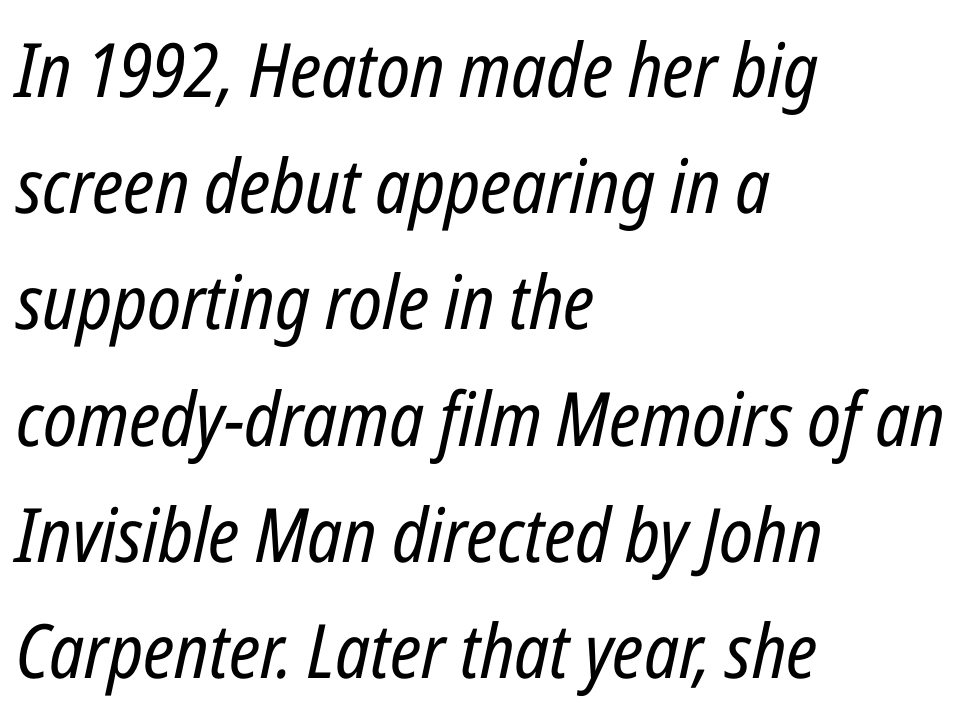
Q: Is the text bold? A: No.
Q: Is the text italic (slanted)? A: Yes, it leans right by about 12 degrees.
Q: Is the text underlined? A: No.
Q: How is the paragraph aligned? A: Left-aligned.
Q: Is the spacing between letters normal or unusually wide? A: Normal.
Q: Is the spacing between lines tight, normal or loose? A: Normal.
Q: Width (condensed, normal, or wide)? A: Condensed.
Q: Stroke contrast? A: Low.
Q: x-height? A: Medium.
Q: Monospaced? A: No.
